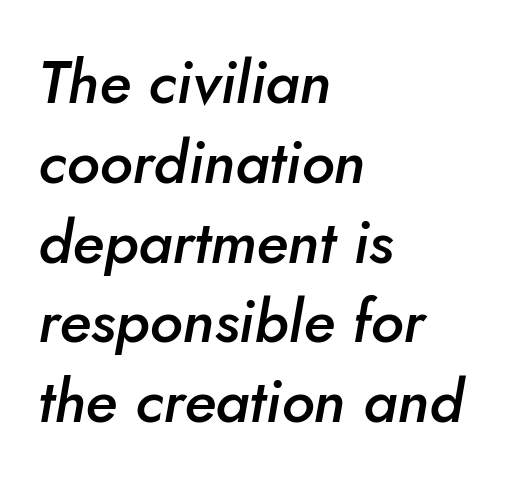
The image shows 60 px semibold type, italic (leaning right); set left-aligned, normal line spacing (1.33x), normal letter spacing, not underlined; low stroke contrast and a small x-height.
